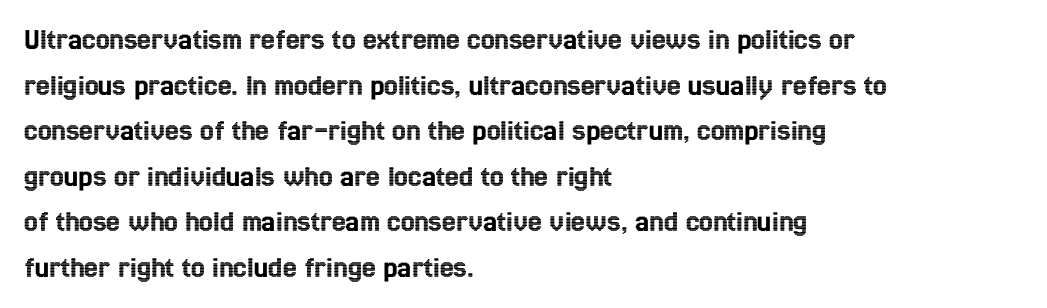
Each word holds together tightly as a unit, with standard inter-letter gaps. Short and long lines alike share a common starting point at left. Check the space under the baseline: it is left empty. Vertical strokes here are truly vertical. The rows are spaced the way most documents space them.
